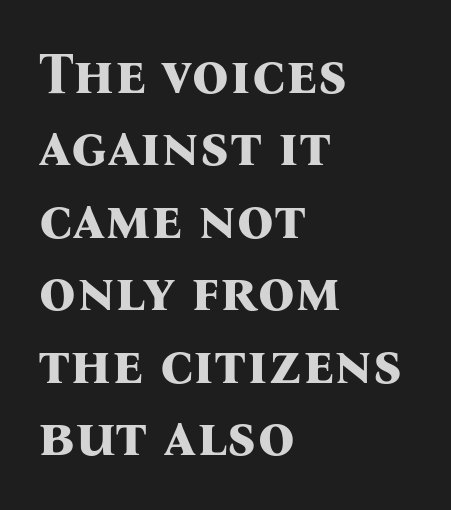
{"serif": "yes", "italic": "no", "bold": "yes", "weight": "bold", "width": "normal", "stroke_contrast": "medium", "x_height": "medium", "monospaced": "no", "underline": "no", "align": "left", "line_spacing": "normal", "line_spacing_ratio": 1.25, "letter_spacing": "normal", "letter_spacing_em": 0.0, "glyph_px": 58}
